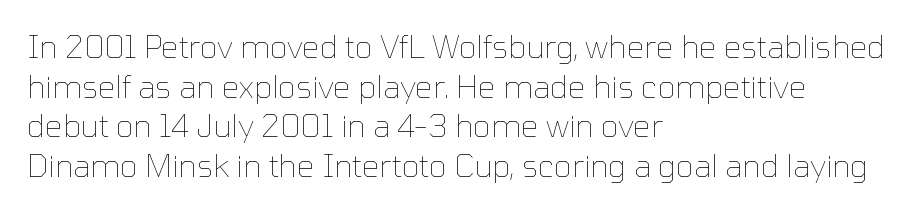
Q: Is the text bold? A: No.
Q: Is the text italic (slanted)? A: No, it is upright.
Q: Is the text underlined? A: No.
Q: How is the paragraph aligned? A: Left-aligned.
Q: Is the spacing between letters normal or unusually wide? A: Normal.
Q: Is the spacing between lines tight, normal or loose? A: Normal.
Q: Width (condensed, normal, or wide)? A: Normal.
Q: Stroke contrast? A: Low.
Q: x-height? A: Medium.
Q: Monospaced? A: No.
